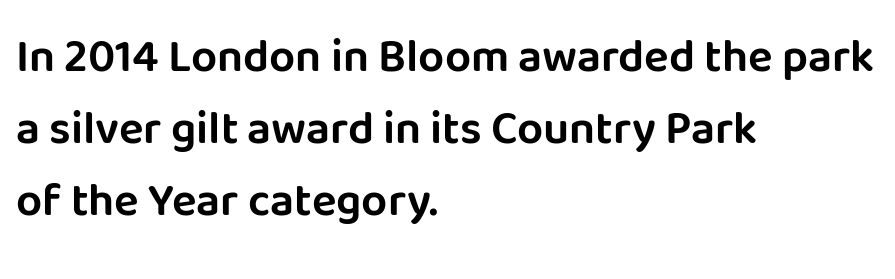
The image shows 46 px sans-serif type, upright; set left-aligned, normal line spacing (1.56x), normal letter spacing, not underlined; low stroke contrast and a large x-height.
